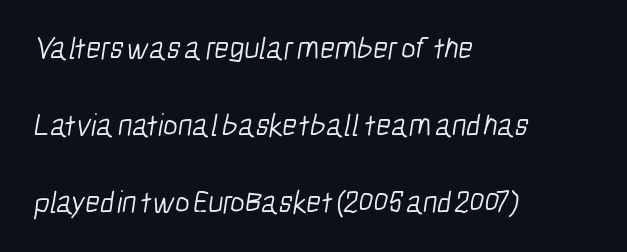
{"serif": "no", "bold": "no", "weight": "light", "width": "condensed", "stroke_contrast": "low", "x_height": "medium", "monospaced": "no", "underline": "no", "align": "left", "line_spacing": "loose", "line_spacing_ratio": 2.48, "letter_spacing": "normal", "letter_spacing_em": 0.0, "glyph_px": 31}
